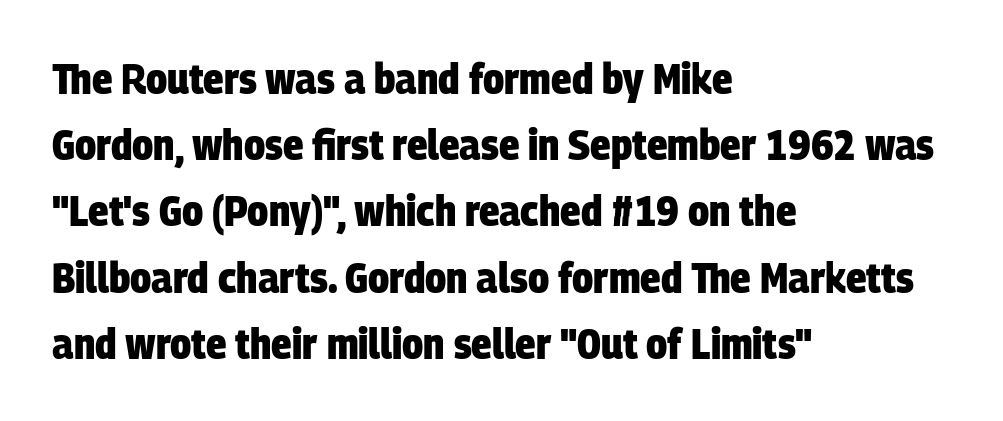
Students, note that the glyphs here touch the page at normal intervals. Teacher's note: observe the even left margin — that is flush-left alignment. These words are printed bold, with thick strokes throughout. The foot of each line stays bare and open. Is this a sans? Yes — the strokes have no serifs.
